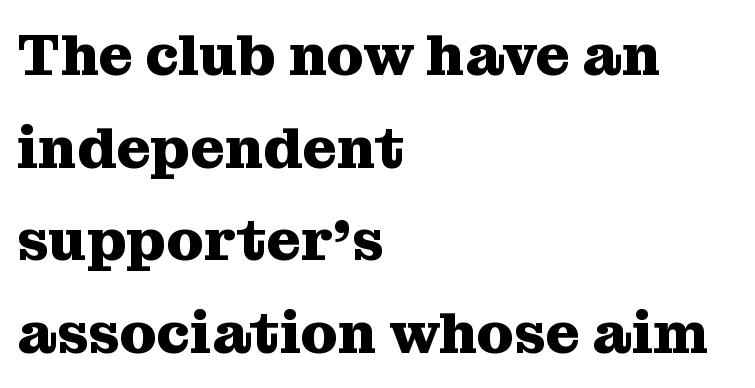
The image shows 59 px heavy serif type, upright; set left-aligned, normal line spacing (1.57x), normal letter spacing, not underlined; medium stroke contrast and a medium x-height.
